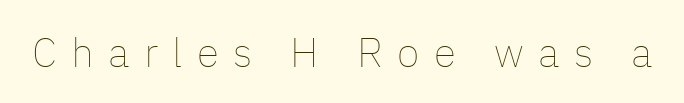
{"italic": "no", "bold": "no", "weight": "thin", "width": "normal", "stroke_contrast": "low", "x_height": "medium", "monospaced": "no", "underline": "no", "letter_spacing": "wide", "letter_spacing_em": 0.35, "glyph_px": 41}
